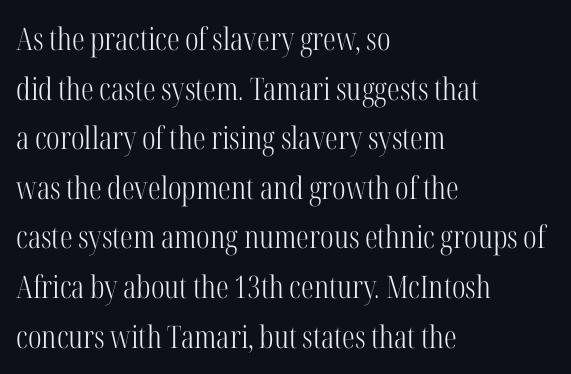
This sample has the flowing, uneven cadence of proportional lettering. The passage shown is not bold in any degree. Does the leading feel generous? No, just average. What kind of face is this? One with serifs. There is no visible air inserted between adjacent glyphs. The string is rendered with underlining switched off.
